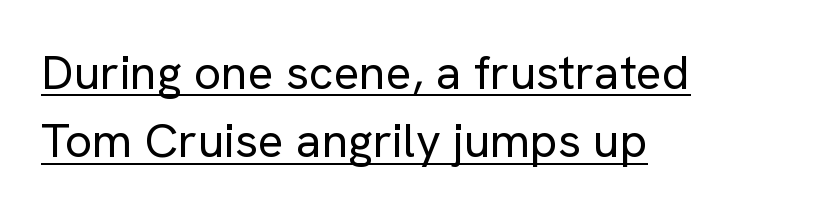
{"serif": "no", "italic": "no", "bold": "no", "weight": "regular", "width": "normal", "stroke_contrast": "low", "x_height": "medium", "monospaced": "no", "underline": "yes", "align": "left", "line_spacing": "normal", "line_spacing_ratio": 1.42, "letter_spacing": "normal", "letter_spacing_em": 0.0, "glyph_px": 48}
